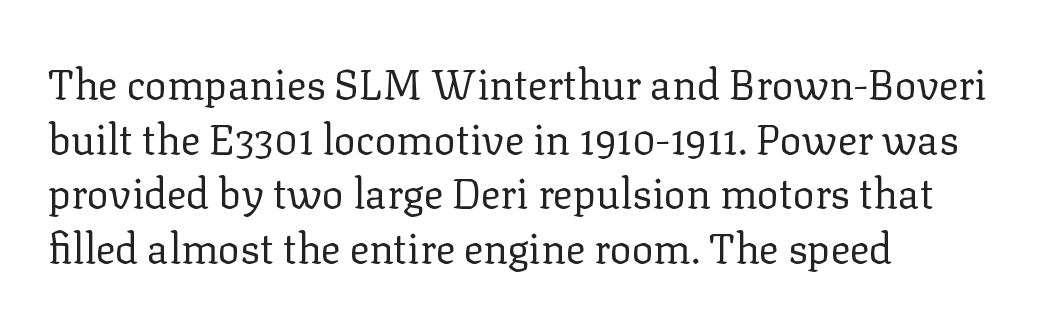
The image shows 41 px regular-weight serif type, upright; set left-aligned, normal line spacing (1.33x), normal letter spacing, not underlined; low stroke contrast and a medium x-height.
